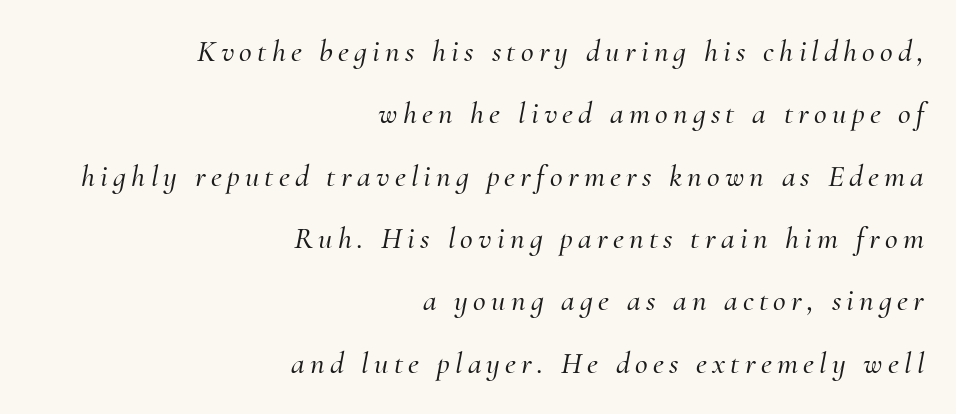
The image shows 31 px serif type, italic (leaning right); set right-aligned, loose line spacing (2.01x), not underlined; medium stroke contrast and a small x-height.
